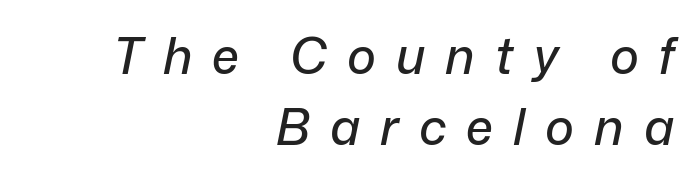
Q: Is the text italic (slanted)? A: Yes, it leans right by about 12 degrees.
Q: Is the text underlined? A: No.
Q: How is the paragraph aligned? A: Right-aligned.
Q: Is the spacing between letters normal or unusually wide? A: Unusually wide.
Q: Is the spacing between lines tight, normal or loose? A: Normal.
Q: Width (condensed, normal, or wide)? A: Normal.
Q: Stroke contrast? A: Low.
Q: x-height? A: Medium.
Q: Monospaced? A: No.
